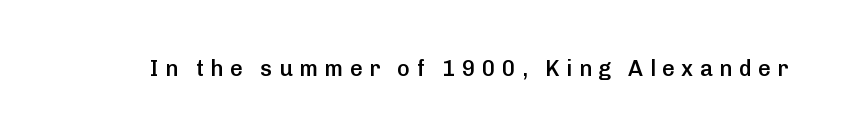
{"italic": "no", "bold": "semi", "underline": "no", "letter_spacing": "wide", "letter_spacing_em": 0.29, "glyph_px": 22}
